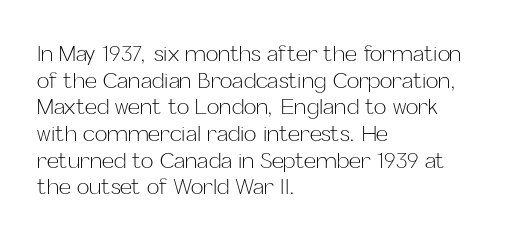
{"italic": "no", "bold": "no", "underline": "no", "align": "left", "line_spacing": "normal", "line_spacing_ratio": 1.27, "letter_spacing": "normal", "letter_spacing_em": 0.0, "glyph_px": 21}
